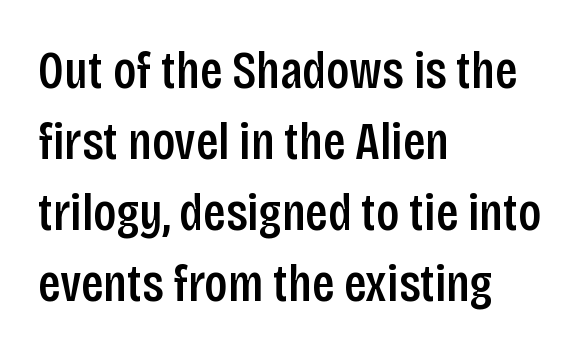
{"serif": "no", "italic": "no", "bold": "semi", "weight": "semibold", "width": "condensed", "stroke_contrast": "low", "x_height": "large", "monospaced": "no", "underline": "no", "align": "left", "line_spacing": "normal", "line_spacing_ratio": 1.34, "letter_spacing": "normal", "letter_spacing_em": 0.0, "glyph_px": 53}
